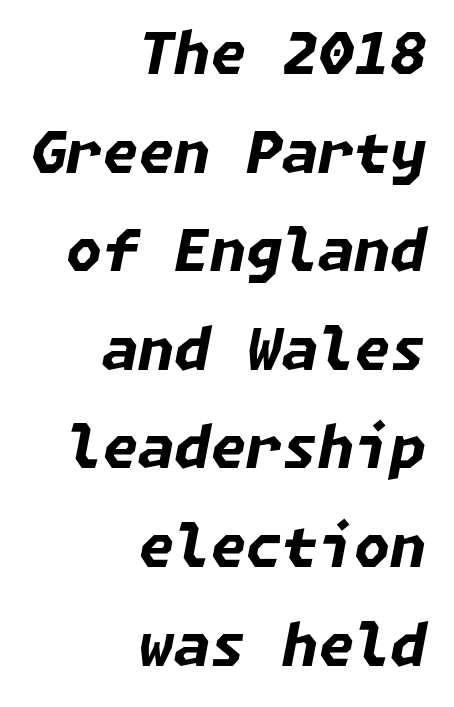
Every character sits at an angle, as italics do. Leading matches the norm, producing a regular column. In terms of weight, the rendering is a true, heavy bold. Short note: letters normally spaced. Compared with a flush-left layout, this one pins lines to the opposite, right side. Honestly, there is no underline to notice here at all.
